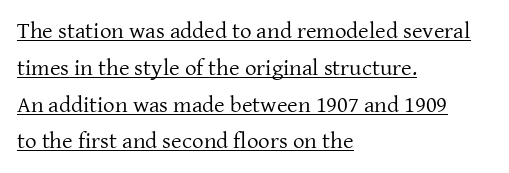
{"italic": "no", "bold": "no", "underline": "yes", "align": "left", "line_spacing": "normal", "line_spacing_ratio": 1.6, "letter_spacing": "normal", "letter_spacing_em": 0.0, "glyph_px": 23}
